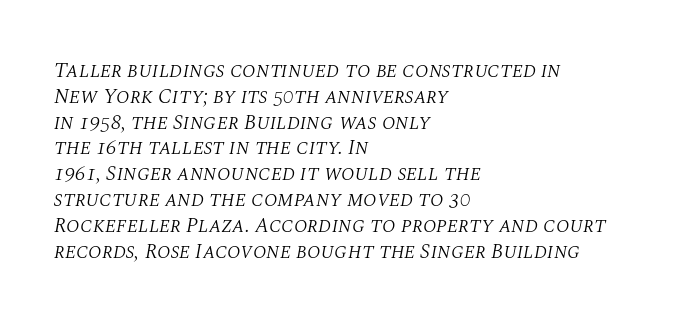
What stands out about the letter spacing? Nothing — it is the standard amount. Each stroke keeps to a modest, everyday thickness or less. The glyphs look as if they've been sheared to an angle. The typesetter chose a ragged-right arrangement here. The baseline area is clear.
